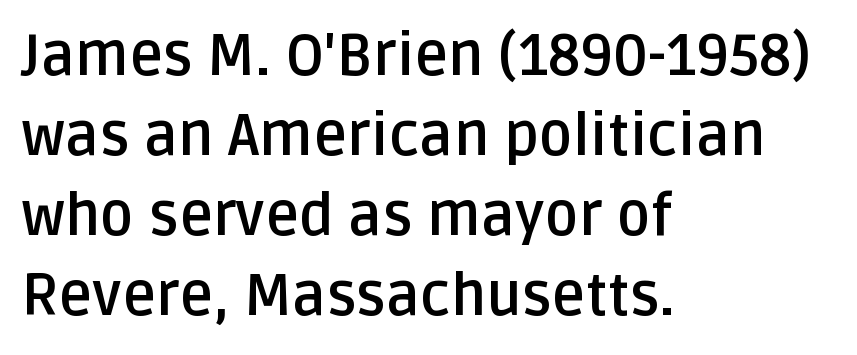
The image shows 58 px semibold sans-serif type, upright; set left-aligned, normal line spacing (1.38x), normal letter spacing, not underlined; low stroke contrast and a large x-height.
